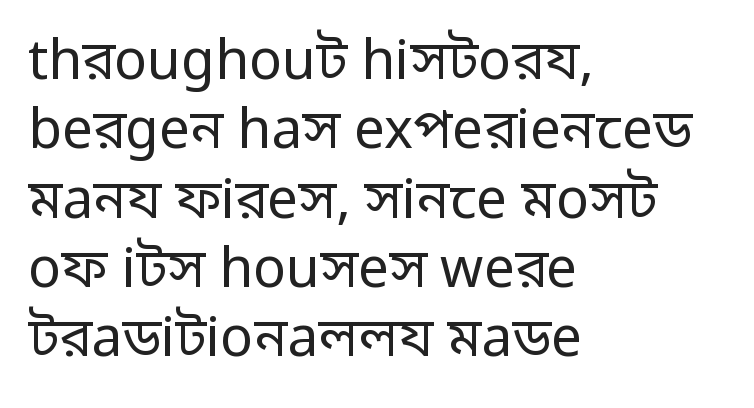
These lines keep a tight, regular rhythm from letter to letter. You could not count columns in this text — the font is proportionally spaced. This reads as an unemphasized weight, regular at the heaviest. Horizontally, the lines are justified to the leading edge only.
